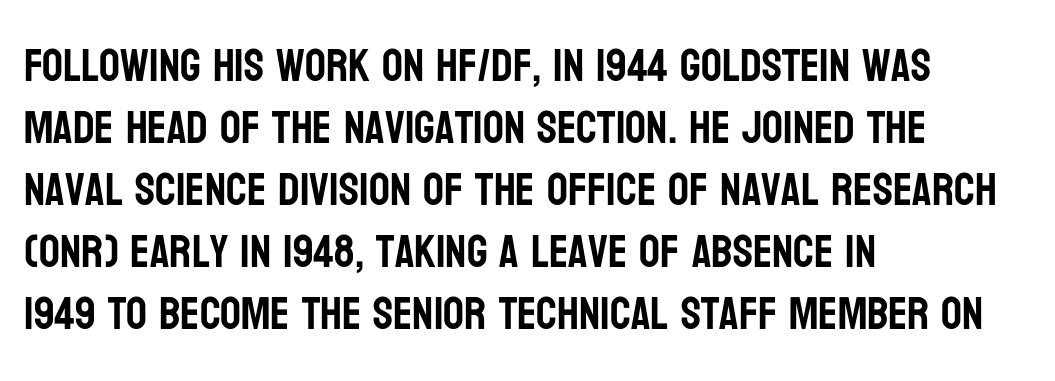
The image shows 46 px condensed sans-serif type, upright; set left-aligned, normal line spacing (1.35x), normal letter spacing, not underlined; low stroke contrast and a large x-height.
